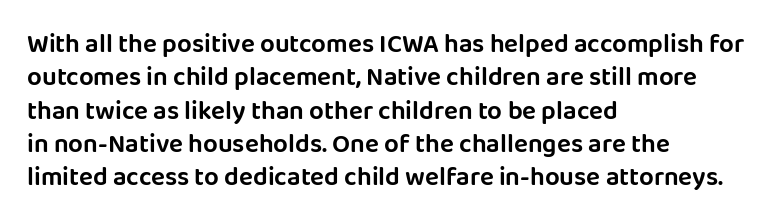
Q: Is the text italic (slanted)? A: No, it is upright.
Q: Is the text underlined? A: No.
Q: How is the paragraph aligned? A: Left-aligned.
Q: Is the spacing between letters normal or unusually wide? A: Normal.
Q: Is the spacing between lines tight, normal or loose? A: Normal.
